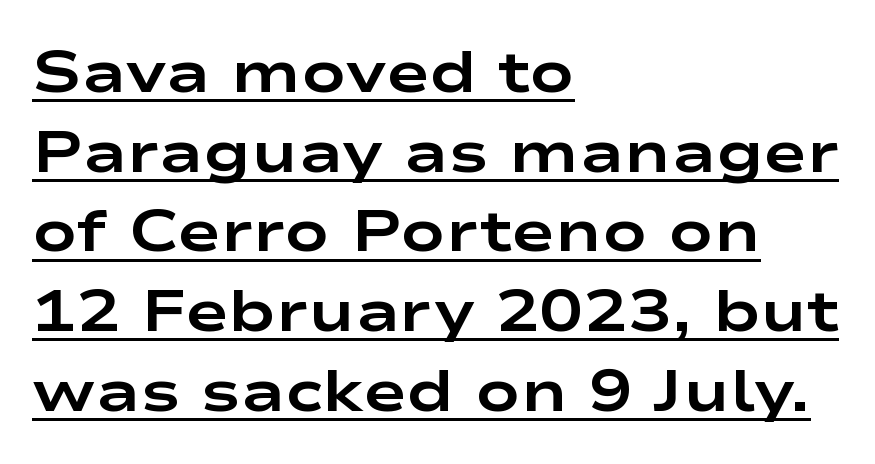
Does the lettering tilt? It doesn't — this is upright. Proportional: the letters do not fall into vertical columns. Notice how the passage keeps a crisp vertical edge on the left only. The font is running at its bold setting.
